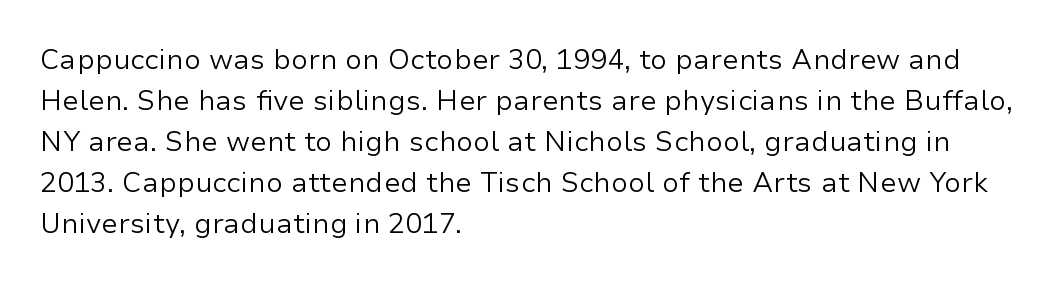
Glance below the letters and you will spot only blank space. These lines are set flush left with a ragged right edge. Upright lettering throughout. Leading matches the norm, producing a regular column.
